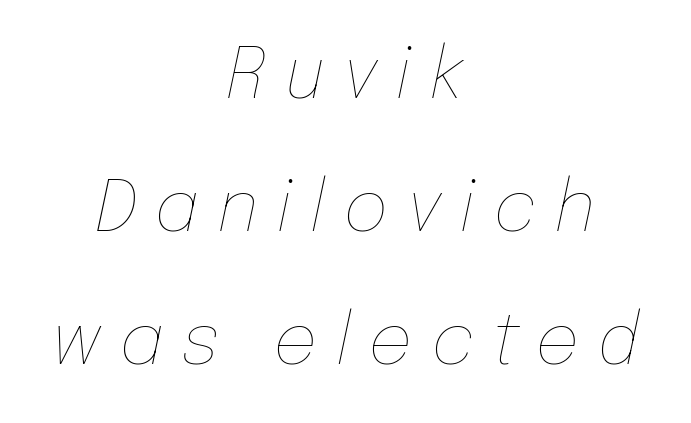
Q: Is the text bold? A: No.
Q: Is the text italic (slanted)? A: Yes, it leans right by about 12 degrees.
Q: Is the text underlined? A: No.
Q: How is the paragraph aligned? A: Centered.
Q: Is the spacing between letters normal or unusually wide? A: Unusually wide.
Q: Is the spacing between lines tight, normal or loose? A: Loose.
Q: Width (condensed, normal, or wide)? A: Normal.
Q: Stroke contrast? A: Low.
Q: x-height? A: Medium.
Q: Monospaced? A: No.
